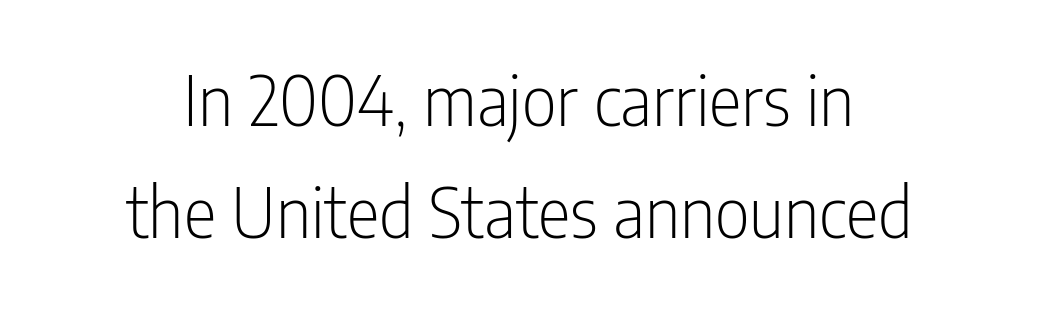
Character widths vary here, with narrow letters taking less room than wide ones. The lines are quadded center. The lettering stays uniformly vertical, giving the passage a roman look. Tracking value appears to be zero — textbook default spacing. The gap between lines stays unmarked. On a weight scale, this lands at 450 or below.
